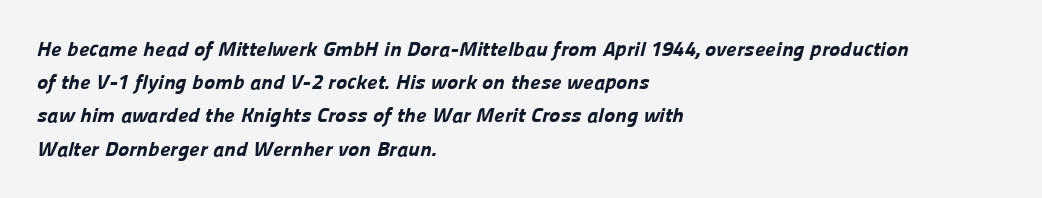
Q: Is the text bold? A: Yes.
Q: Is the text underlined? A: No.
Q: How is the paragraph aligned? A: Left-aligned.
Q: Is the spacing between letters normal or unusually wide? A: Normal.
Q: Is the spacing between lines tight, normal or loose? A: Normal.
